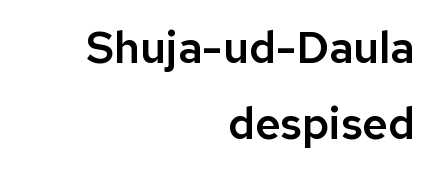
Q: Is the text italic (slanted)? A: No, it is upright.
Q: Is the typeface a serif or a sans-serif typeface? A: Sans-serif.
Q: Is the text underlined? A: No.
Q: How is the paragraph aligned? A: Right-aligned.
Q: Is the spacing between letters normal or unusually wide? A: Normal.
Q: Width (condensed, normal, or wide)? A: Normal.
Q: Stroke contrast? A: Low.
Q: x-height? A: Medium.
Q: Monospaced? A: No.
